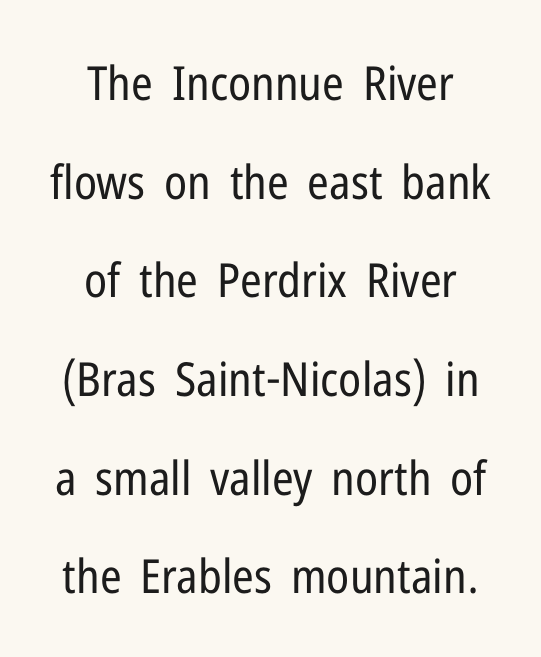
Q: Is the text bold? A: No.
Q: Is the text italic (slanted)? A: No, it is upright.
Q: Is the typeface a serif or a sans-serif typeface? A: Sans-serif.
Q: Is the text underlined? A: No.
Q: How is the paragraph aligned? A: Centered.
Q: Is the spacing between letters normal or unusually wide? A: Normal.
Q: Is the spacing between lines tight, normal or loose? A: Loose.
Q: Width (condensed, normal, or wide)? A: Condensed.
Q: Stroke contrast? A: Low.
Q: x-height? A: Medium.
Q: Monospaced? A: No.
